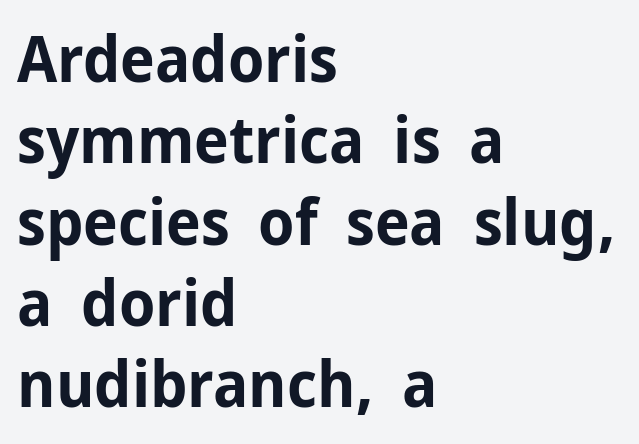
{"serif": "no", "italic": "no", "bold": "yes", "weight": "bold", "width": "normal", "stroke_contrast": "low", "x_height": "medium", "monospaced": "no", "underline": "no", "align": "left", "line_spacing": "normal", "line_spacing_ratio": 1.27, "letter_spacing": "normal", "letter_spacing_em": 0.0, "glyph_px": 64}
